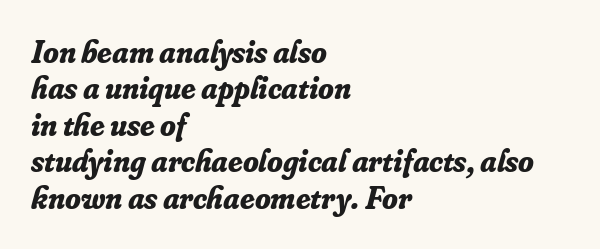
The image shows 32 px bold serif type, italic (leaning right); set left-aligned, tight line spacing (1.14x), normal letter spacing, not underlined; low stroke contrast and a small x-height.
